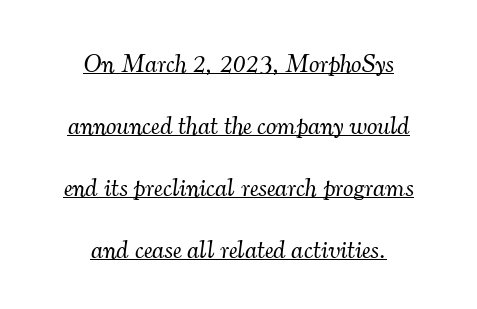
Q: Is the text bold? A: No.
Q: Is the text italic (slanted)? A: Yes, it leans right by about 7 degrees.
Q: Is the text underlined? A: Yes.
Q: How is the paragraph aligned? A: Centered.
Q: Is the spacing between letters normal or unusually wide? A: Normal.
Q: Is the spacing between lines tight, normal or loose? A: Loose.
